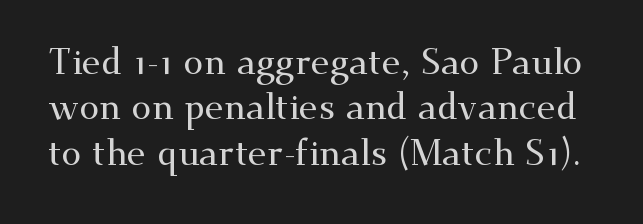
The image shows 36 px wide serif type, upright; set normal line spacing (1.26x), normal letter spacing, not underlined; medium stroke contrast and a small x-height.
